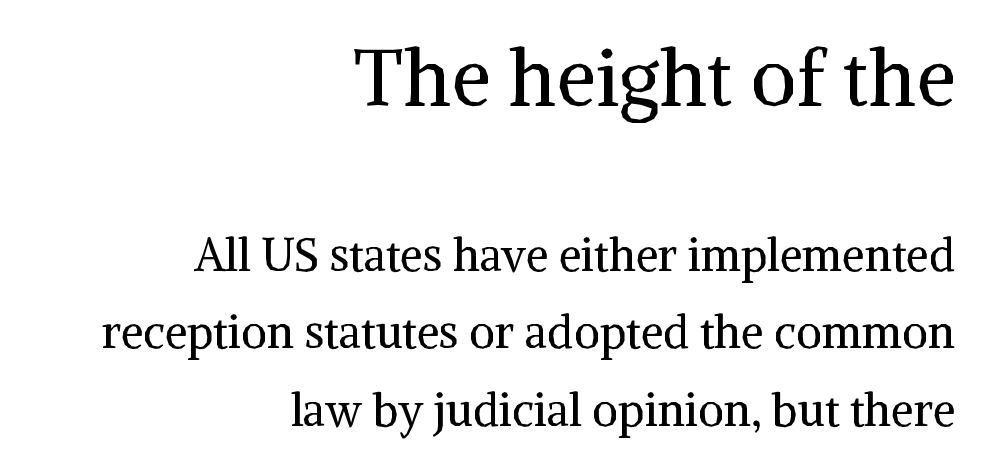
{"serif": "yes", "italic": "no", "bold": "no", "weight": "regular", "width": "normal", "stroke_contrast": "medium", "x_height": "medium", "monospaced": "no", "underline": "no", "align": "right", "line_spacing_ratio": 1.72, "letter_spacing": "normal", "letter_spacing_em": 0.0, "larger_block": "first", "size_ratio": 1.76, "glyph_px": 79}
